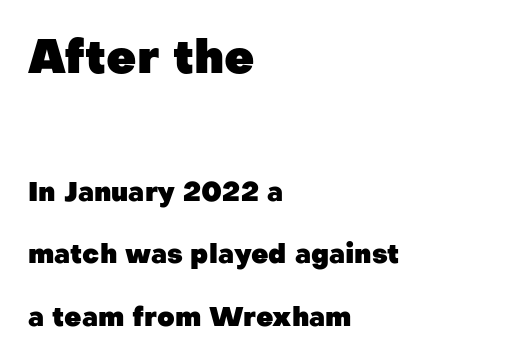
The image shows 47 px heavy sans-serif type, upright; set left-aligned, loose line spacing (2.32x), normal letter spacing, not underlined; the first (top) block is 1.74x larger; low stroke contrast and a medium x-height.
